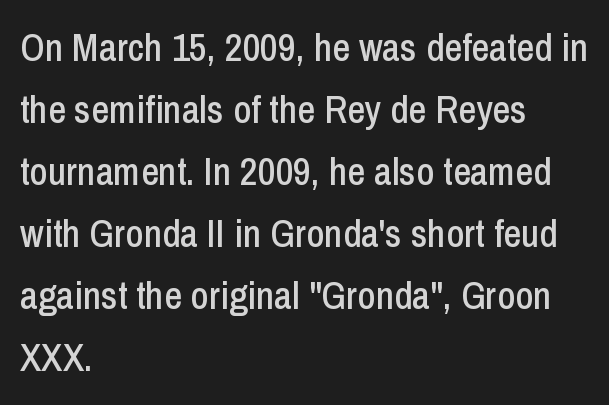
Q: Is the text italic (slanted)? A: No, it is upright.
Q: Is the typeface a serif or a sans-serif typeface? A: Sans-serif.
Q: Is the text underlined? A: No.
Q: How is the paragraph aligned? A: Left-aligned.
Q: Is the spacing between letters normal or unusually wide? A: Normal.
Q: Is the spacing between lines tight, normal or loose? A: Normal.
Q: Width (condensed, normal, or wide)? A: Condensed.
Q: Stroke contrast? A: Low.
Q: x-height? A: Medium.
Q: Monospaced? A: No.
